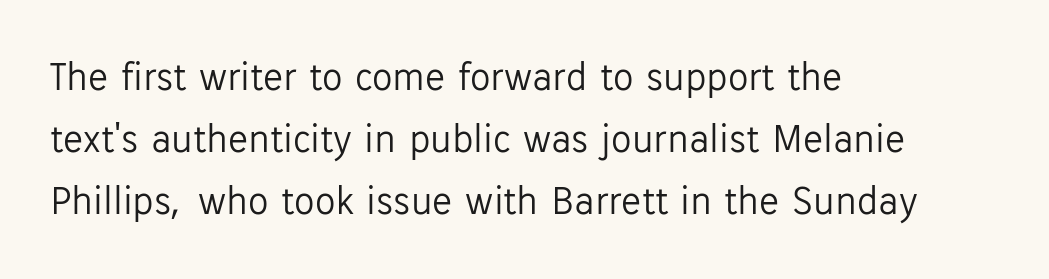
This sample has the flowing, uneven cadence of proportional lettering. Any mark beneath the type? The region is blank. Reading down the column, the eye jumps a familiar distance to each next line. Reading down the block, your eye returns to a fixed left position each line. Heft: none added — not bold. The specimen reads as upright at a glance.
